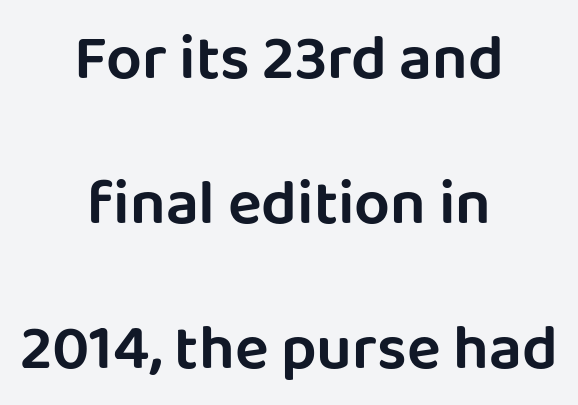
The paragraph shown floats in the horizontal middle. Characters remain perfectly vertical along every line. One glance says open: line gaps are wider than usual. The string is rendered with underlining switched off. The characters display no serif detailing; their extremities are plain.
